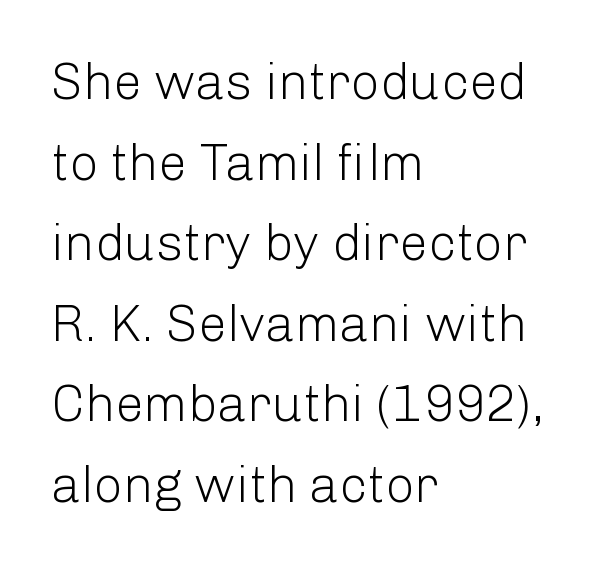
{"serif": "no", "italic": "no", "bold": "no", "weight": "light", "width": "normal", "stroke_contrast": "low", "x_height": "medium", "monospaced": "no", "underline": "no", "align": "left", "line_spacing": "normal", "line_spacing_ratio": 1.58, "letter_spacing": "normal", "letter_spacing_em": 0.0, "glyph_px": 51}
